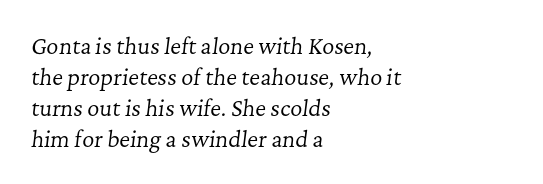
Q: Is the text bold? A: No.
Q: Is the text italic (slanted)? A: Yes, it leans right by about 7 degrees.
Q: Is the text underlined? A: No.
Q: How is the paragraph aligned? A: Left-aligned.
Q: Is the spacing between letters normal or unusually wide? A: Normal.
Q: Is the spacing between lines tight, normal or loose? A: Normal.
